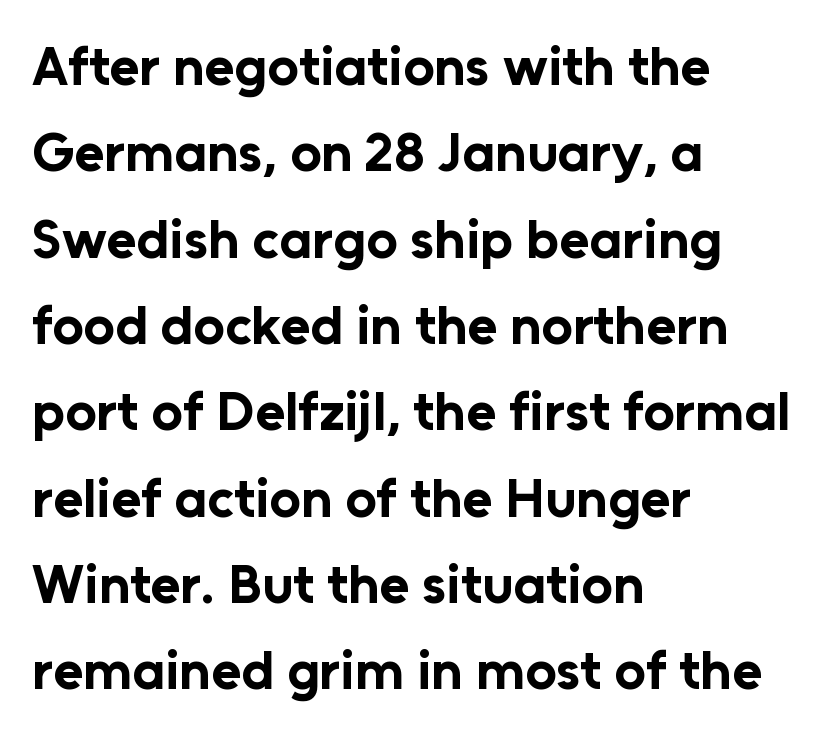
Q: Is the text bold? A: Yes.
Q: Is the text italic (slanted)? A: No, it is upright.
Q: Is the typeface a serif or a sans-serif typeface? A: Sans-serif.
Q: Is the text underlined? A: No.
Q: How is the paragraph aligned? A: Left-aligned.
Q: Is the spacing between letters normal or unusually wide? A: Normal.
Q: Is the spacing between lines tight, normal or loose? A: Normal.
Q: Width (condensed, normal, or wide)? A: Normal.
Q: Stroke contrast? A: Low.
Q: x-height? A: Medium.
Q: Monospaced? A: No.
